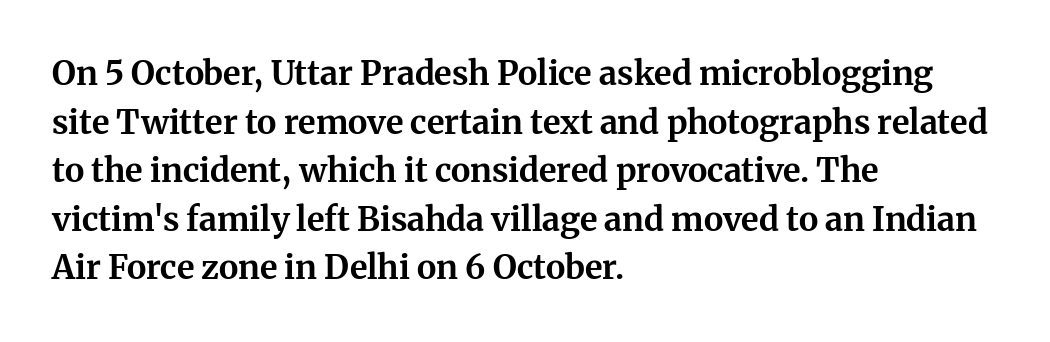
Q: Is the text bold? A: Yes.
Q: Is the text italic (slanted)? A: No, it is upright.
Q: Is the typeface a serif or a sans-serif typeface? A: Serif.
Q: Is the text underlined? A: No.
Q: How is the paragraph aligned? A: Left-aligned.
Q: Is the spacing between letters normal or unusually wide? A: Normal.
Q: Is the spacing between lines tight, normal or loose? A: Normal.
Q: Width (condensed, normal, or wide)? A: Normal.
Q: Stroke contrast? A: Medium.
Q: x-height? A: Medium.
Q: Monospaced? A: No.
